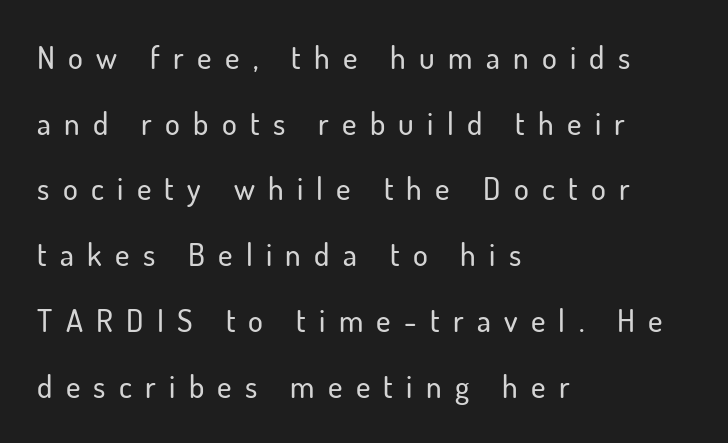
Underlining? Definitely not there. Notice the wide empty band between every row — that's loose leading. A typesetter would label this face a sans. When letters stand straight like this, we call the style roman or upright. This sample uses expanded letter spacing, leaving extra air between glyphs.
